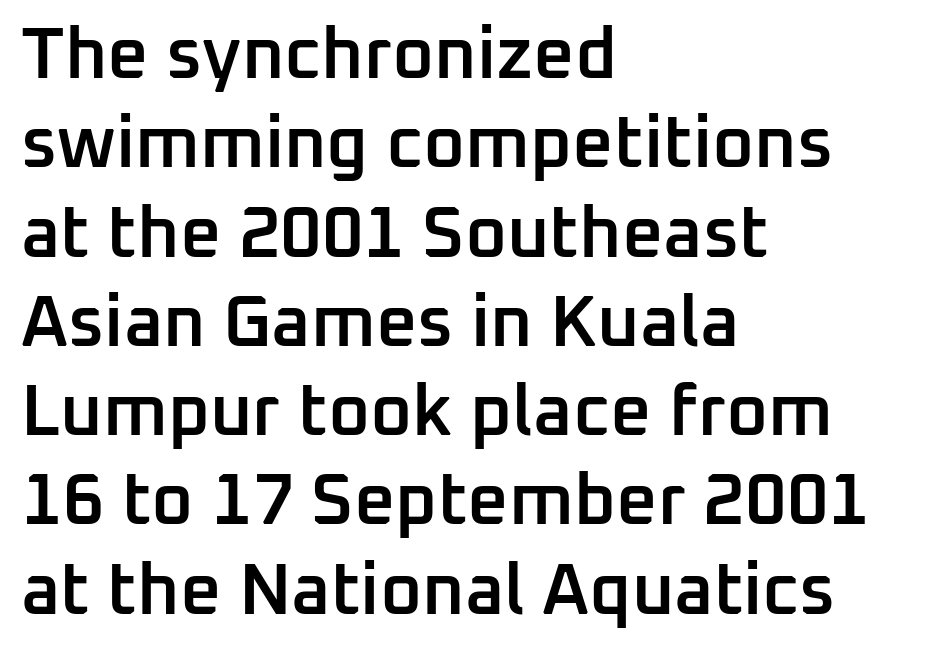
In terms of posture, this sample is upright. Is the letter spacing exaggerated? No — it looks like the ordinary default. Letterform terminals end flat and unadorned throughout the passage. Unmarked baselines from the first word to the last. The passage shown is semibold, sitting just below true bold. Where is the straight margin? On the left.
